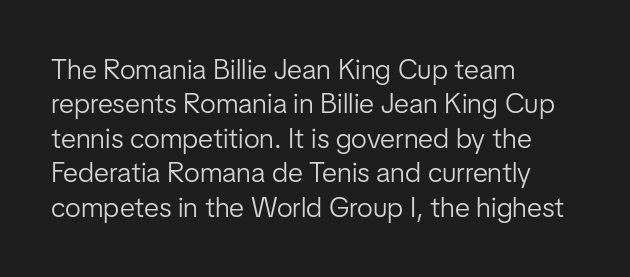
Q: Is the text bold? A: No.
Q: Is the text italic (slanted)? A: No, it is upright.
Q: Is the typeface a serif or a sans-serif typeface? A: Sans-serif.
Q: Is the text underlined? A: No.
Q: How is the paragraph aligned? A: Left-aligned.
Q: Is the spacing between letters normal or unusually wide? A: Normal.
Q: Width (condensed, normal, or wide)? A: Normal.
Q: Stroke contrast? A: Low.
Q: x-height? A: Medium.
Q: Monospaced? A: No.
